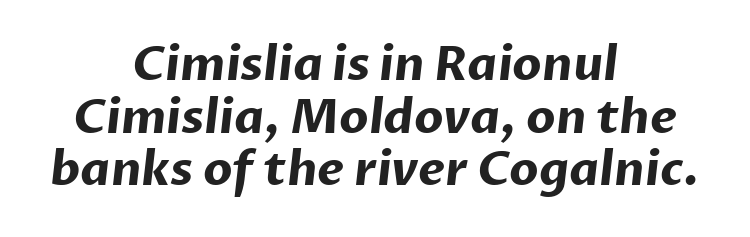
Q: Is the text bold? A: Yes.
Q: Is the typeface a serif or a sans-serif typeface? A: Sans-serif.
Q: Is the text underlined? A: No.
Q: How is the paragraph aligned? A: Centered.
Q: Is the spacing between letters normal or unusually wide? A: Normal.
Q: Is the spacing between lines tight, normal or loose? A: Tight.
Q: Width (condensed, normal, or wide)? A: Normal.
Q: Stroke contrast? A: Low.
Q: x-height? A: Medium.
Q: Monospaced? A: No.
